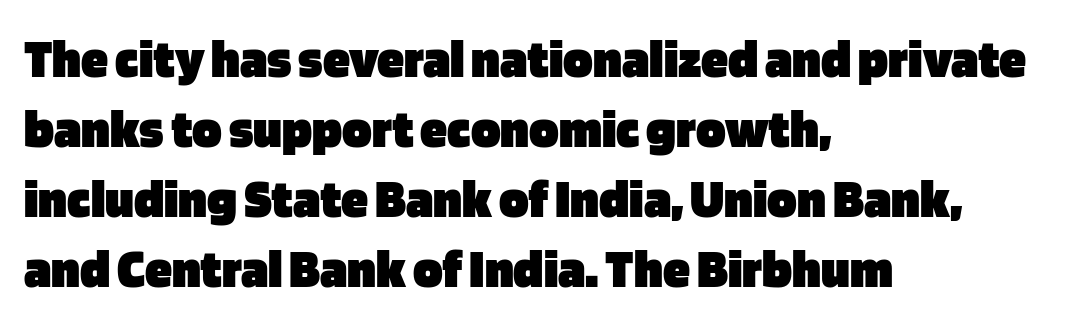
Q: Is the text bold? A: Yes.
Q: Is the text italic (slanted)? A: No, it is upright.
Q: Is the typeface a serif or a sans-serif typeface? A: Sans-serif.
Q: Is the text underlined? A: No.
Q: How is the paragraph aligned? A: Left-aligned.
Q: Is the spacing between letters normal or unusually wide? A: Normal.
Q: Is the spacing between lines tight, normal or loose? A: Normal.
Q: Width (condensed, normal, or wide)? A: Normal.
Q: Stroke contrast? A: Low.
Q: x-height? A: Large.
Q: Monospaced? A: No.
